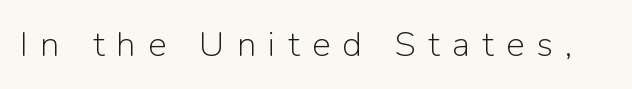
The image shows 35 px light sans-serif type, upright; set unusually wide letter spacing (+0.35 em), not underlined; low stroke contrast and a medium x-height.
